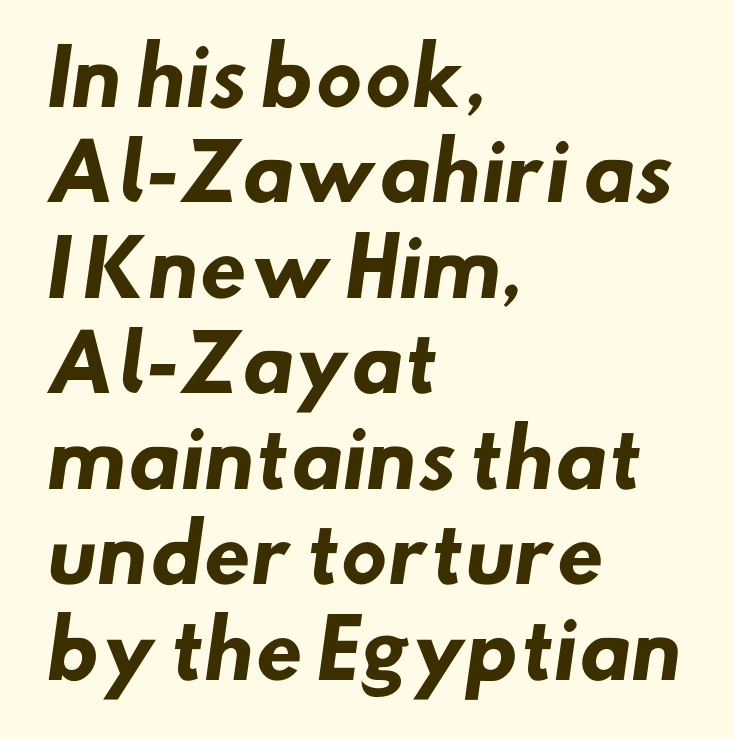
{"serif": "no", "bold": "yes", "weight": "heavy", "width": "normal", "stroke_contrast": "low", "x_height": "small", "monospaced": "no", "underline": "no", "align": "left", "line_spacing_ratio": 1.24, "letter_spacing": "normal", "letter_spacing_em": 0.0, "glyph_px": 77}
